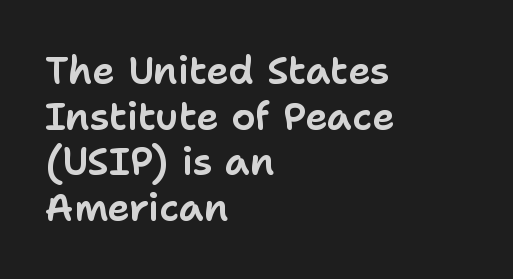
Q: Is the text italic (slanted)? A: No, it is upright.
Q: Is the typeface a serif or a sans-serif typeface? A: Sans-serif.
Q: Is the text underlined? A: No.
Q: How is the paragraph aligned? A: Left-aligned.
Q: Is the spacing between letters normal or unusually wide? A: Normal.
Q: Width (condensed, normal, or wide)? A: Normal.
Q: Stroke contrast? A: Low.
Q: x-height? A: Medium.
Q: Monospaced? A: No.
